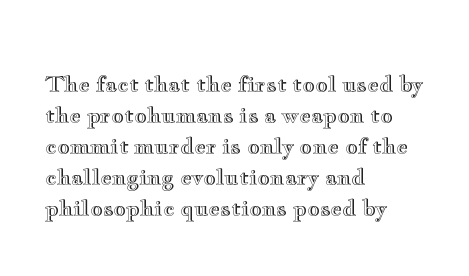
Q: Is the text italic (slanted)? A: No, it is upright.
Q: Is the text underlined? A: No.
Q: How is the paragraph aligned? A: Left-aligned.
Q: Is the spacing between letters normal or unusually wide? A: Normal.
Q: Is the spacing between lines tight, normal or loose? A: Normal.
